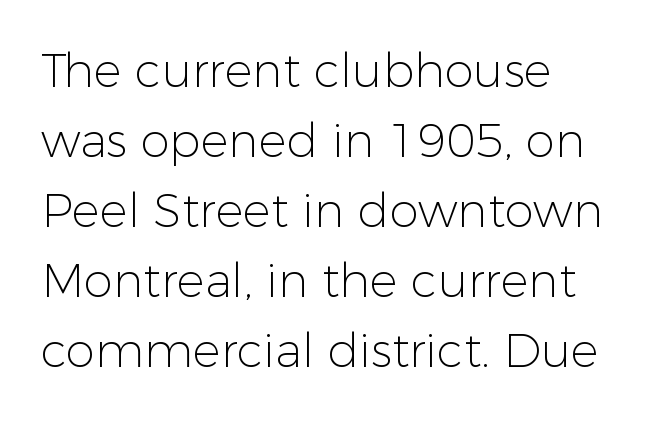
Q: Is the text bold? A: No.
Q: Is the text italic (slanted)? A: No, it is upright.
Q: Is the typeface a serif or a sans-serif typeface? A: Sans-serif.
Q: Is the text underlined? A: No.
Q: How is the paragraph aligned? A: Left-aligned.
Q: Is the spacing between letters normal or unusually wide? A: Normal.
Q: Is the spacing between lines tight, normal or loose? A: Normal.
Q: Width (condensed, normal, or wide)? A: Normal.
Q: Stroke contrast? A: Low.
Q: x-height? A: Medium.
Q: Monospaced? A: No.
